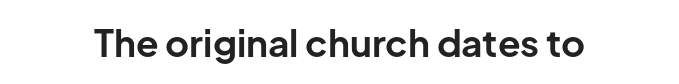
Q: Is the text bold? A: Yes.
Q: Is the text italic (slanted)? A: No, it is upright.
Q: Is the typeface a serif or a sans-serif typeface? A: Sans-serif.
Q: Is the text underlined? A: No.
Q: Is the spacing between letters normal or unusually wide? A: Normal.
Q: Width (condensed, normal, or wide)? A: Normal.
Q: Stroke contrast? A: Low.
Q: x-height? A: Medium.
Q: Monospaced? A: No.
